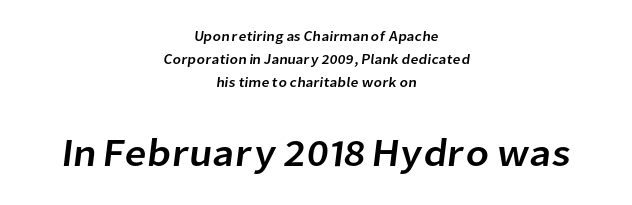
{"serif": "no", "width": "normal", "stroke_contrast": "low", "x_height": "medium", "monospaced": "no", "underline": "no", "align": "center", "line_spacing": "normal", "line_spacing_ratio": 1.65, "letter_spacing": "normal", "letter_spacing_em": 0.0, "larger_block": "second", "size_ratio": 2.79, "glyph_px": 39}
